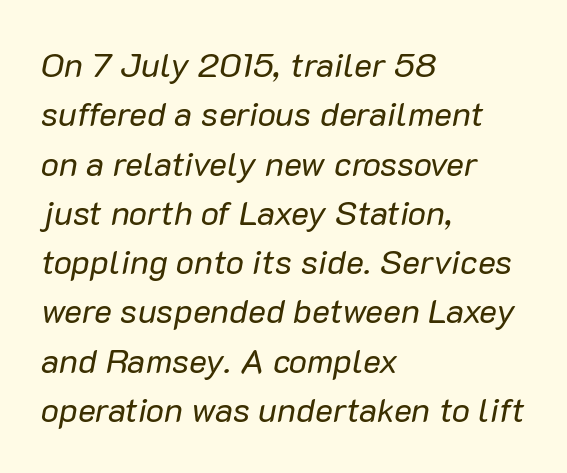
{"italic": "yes", "lean": "right", "slant_degrees": 10, "bold": "no", "weight": "regular", "width": "normal", "stroke_contrast": "low", "x_height": "medium", "monospaced": "no", "underline": "no", "align": "left", "line_spacing": "normal", "line_spacing_ratio": 1.45, "letter_spacing": "normal", "letter_spacing_em": 0.0, "glyph_px": 34}
